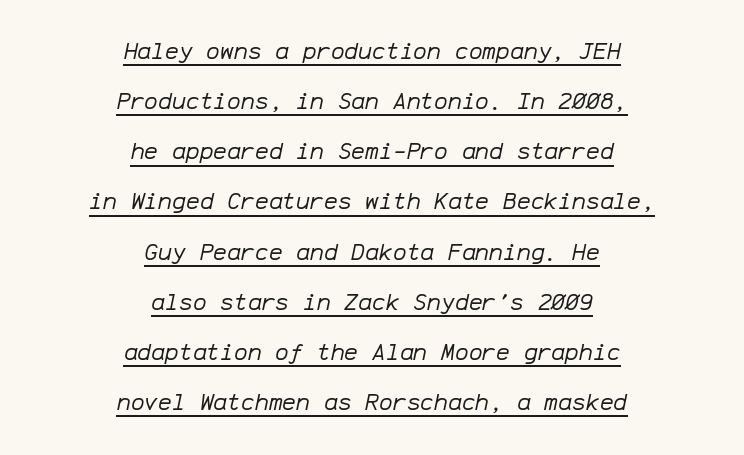
The whitespace from short lines is split evenly between both sides. Like a heading marked for emphasis, these lines bear an underscore. Would a proofreader flag this as italicized? Yes. Stems and bowls with no extra thickness — not bold. Honestly, the letter spacing is just normal — you wouldn't notice it.
